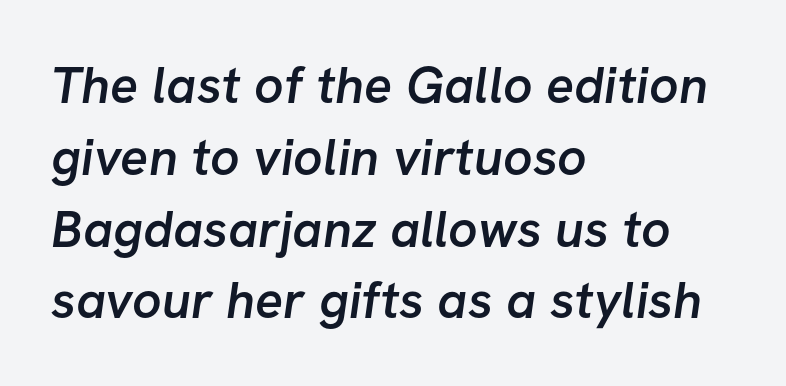
The image shows 52 px semibold sans-serif type; set left-aligned, normal line spacing (1.38x), normal letter spacing, not underlined; low stroke contrast and a medium x-height.
